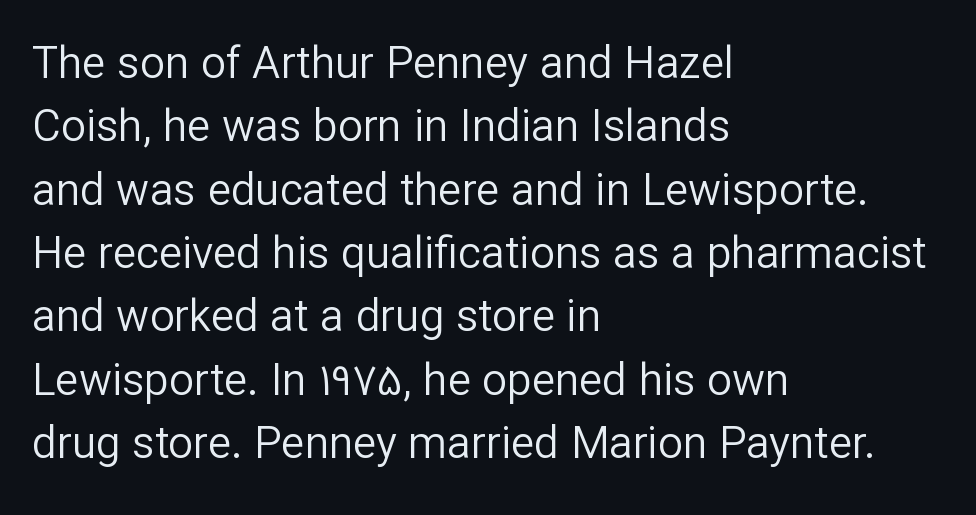
The image shows 44 px regular-weight sans-serif type, upright; set left-aligned, normal line spacing (1.44x), normal letter spacing, not underlined; low stroke contrast and a medium x-height.
